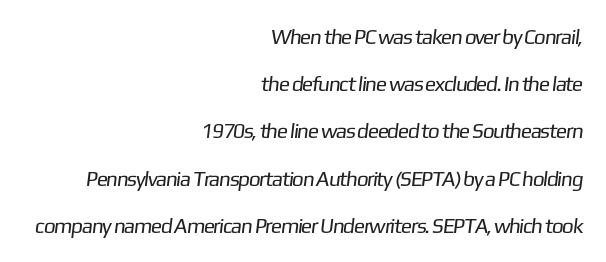
The text block is weighted toward the right margin, trailing off unevenly leftward. Decoration check: the copy has no underline. Stroke mass is kept to a normal reading level or below. The letterforms sit shoulder to shoulder at normal distance. Compared with typical paragraphs, the rows here are farther apart.
